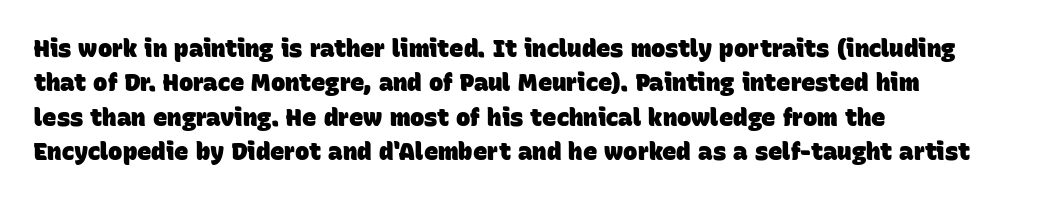
The image shows 24 px bold type; set left-aligned, normal line spacing (1.43x), normal letter spacing, not underlined.
